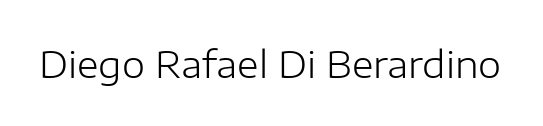
The image shows 37 px light sans-serif type, upright; set normal letter spacing, not underlined; low stroke contrast and a medium x-height.
